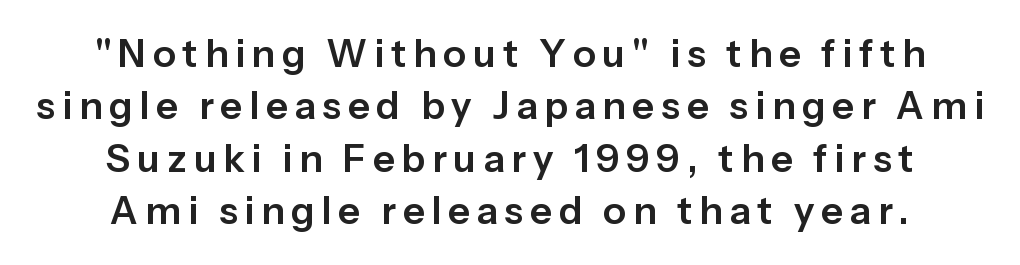
One-word summary of the alignment: center. Font category for this specimen: sans-serif. This sample uses an upright cut, with every glyph sitting square on the baseline. In terms of leading, this rendering sits right in the middle. This sample has the flowing, uneven cadence of proportional lettering. Underlining? Definitely not there.
